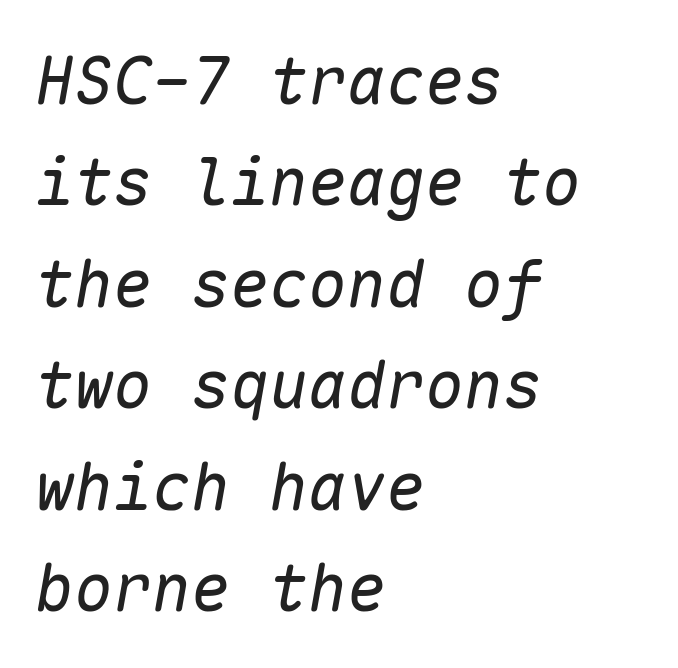
Q: Is the text bold? A: No.
Q: Is the text italic (slanted)? A: Yes, it leans right by about 10 degrees.
Q: Is the text underlined? A: No.
Q: How is the paragraph aligned? A: Left-aligned.
Q: Is the spacing between letters normal or unusually wide? A: Normal.
Q: Is the spacing between lines tight, normal or loose? A: Normal.
Q: Width (condensed, normal, or wide)? A: Normal.
Q: Stroke contrast? A: Low.
Q: x-height? A: Medium.
Q: Monospaced? A: Yes.
